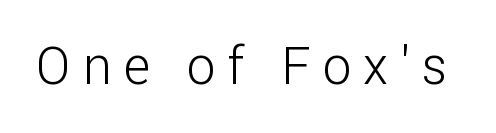
Are there feet on the stems? There aren't — it's a sans. Decoration check: the copy has no underline. Style check: upright. The letters advance in unequal steps, a hallmark of proportional type. Heaviness? Minimal to ordinary, like unemphasized prose.
